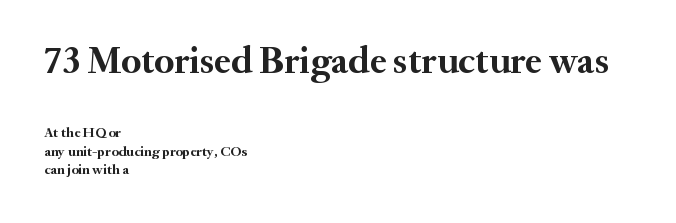
No italicization has been applied; the sample stays upright. Horizontal alignment here is leftward, the default for most running prose. Old-style or modern, the face here clearly has serifs. The type is set solid horizontally, with unmodified tracking. Each new line begins a customary step beneath the previous one. The baseline area is clear.
